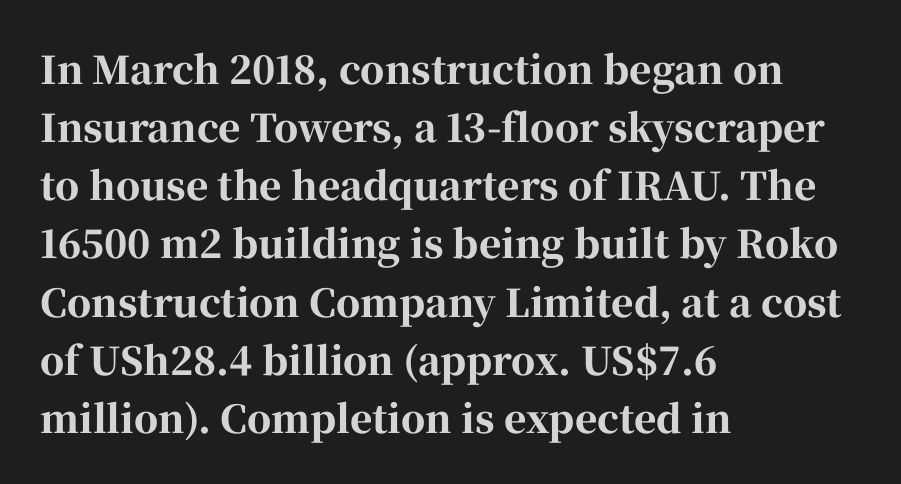
The image shows 38 px bold serif type, upright; set left-aligned, normal line spacing (1.53x), normal letter spacing, not underlined; high stroke contrast and a medium x-height.
